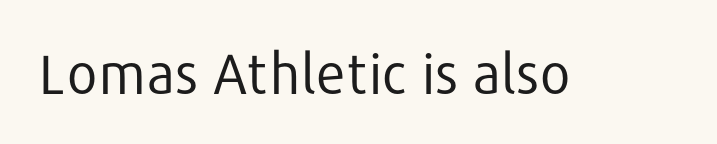
A typesetter would call this proportional, since set widths differ per character. The font sits on the lighter half of the weight spectrum, regular included. Italic? Not at all — the glyphs are vertical. Clear beneath every line of the passage. The letters sit at their default tracking, neither squeezed nor spread. This sample uses a sans-serif face.
